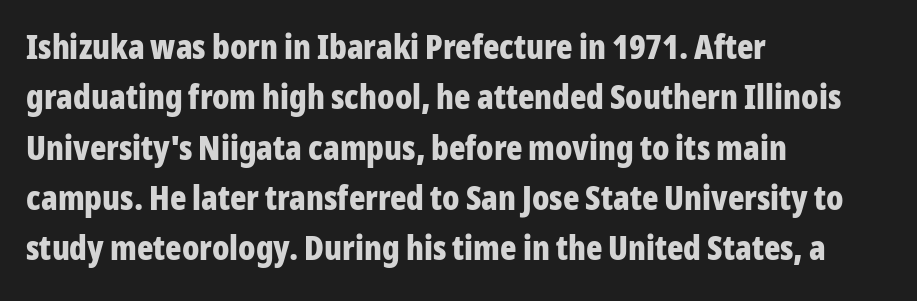
The image shows 34 px bold, condensed sans-serif type, upright; set left-aligned, normal line spacing (1.48x), normal letter spacing, not underlined; low stroke contrast and a medium x-height.
